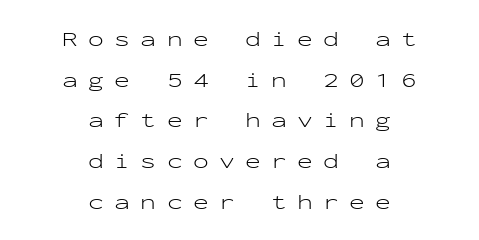
The image shows 21 px text type, upright; set centered, loose line spacing (1.94x), unusually wide letter spacing (+0.49 em), not underlined.
